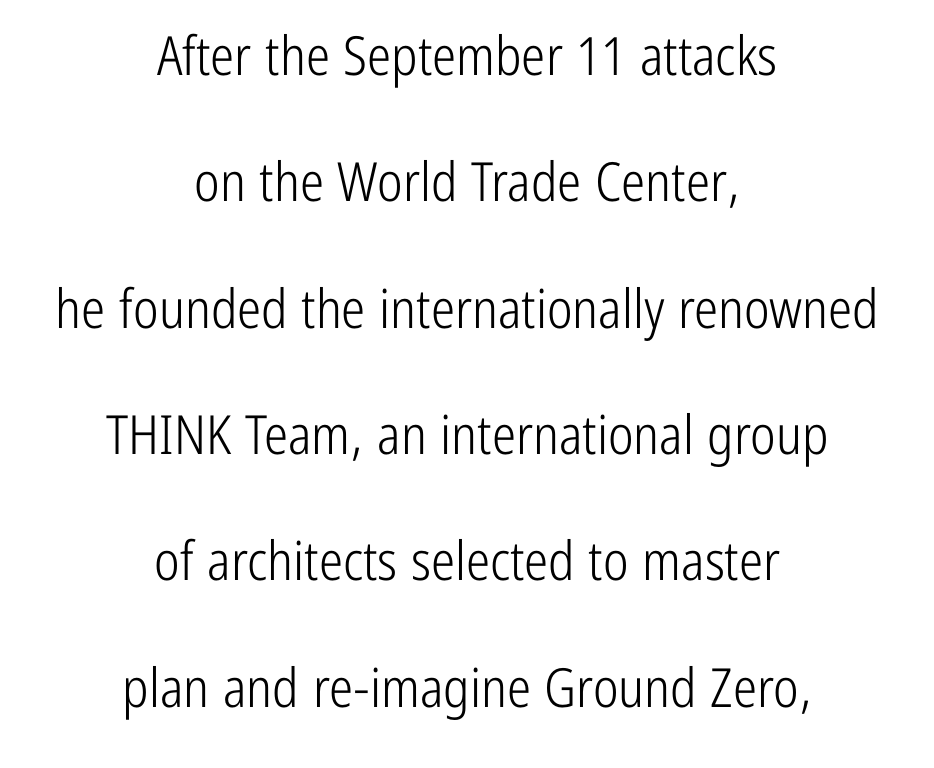
Descender tails drop into unmarked territory. The vertical gap from one line to the next is large. Ink coverage per letter is moderate at most. Inter-character spacing is left at the font's built-in metrics. A typesetter would call this proportional, since set widths differ per character.
